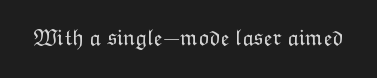
The image shows 23 px text type, upright; set normal letter spacing, not underlined.
